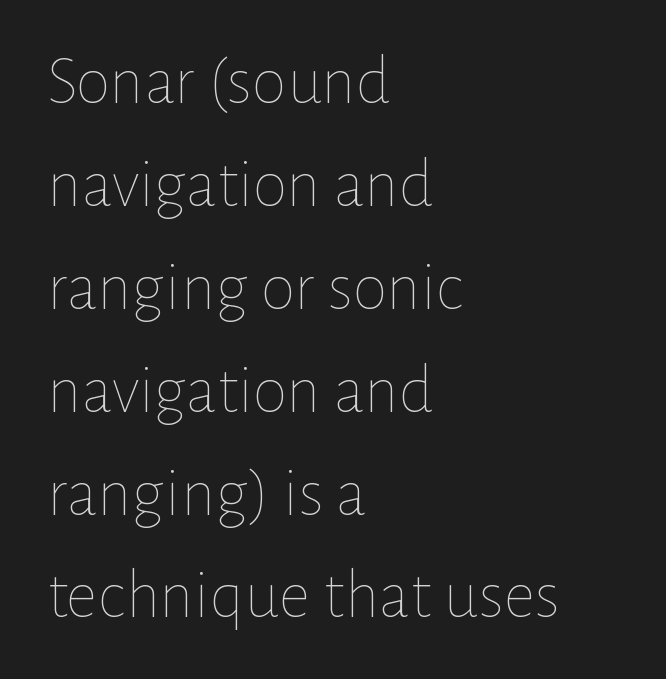
The image shows 70 px thin type, upright; set left-aligned, normal line spacing (1.47x), normal letter spacing, not underlined; low stroke contrast and a medium x-height.
